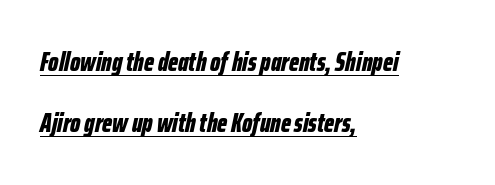
Line starts are locked; line ends wander. The type is set solid horizontally, with unmodified tracking. A full-strength bold gives these letters their thick strokes. Honestly, the underline is the first thing you notice here. The font's italic variant was chosen for this text. Vertical spacing — loose.
